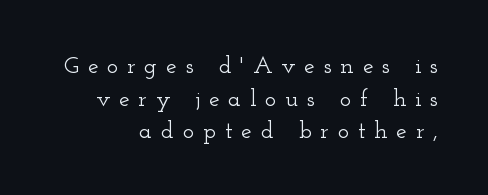
A bare baseline throughout the passage. Students, observe: this is what conventionally led text looks like. The type sits square on the baseline with zero lean. Look at the tracking — it's clearly loosened, letters drifting apart.
